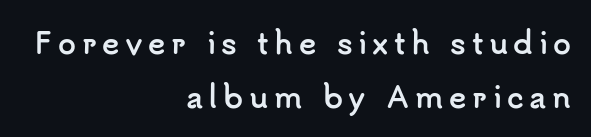
{"serif": "no", "italic": "no", "bold": "yes", "weight": "semibold", "width": "normal", "stroke_contrast": "low", "x_height": "small", "monospaced": "no", "underline": "no", "align": "right", "line_spacing_ratio": 1.86, "glyph_px": 29}
